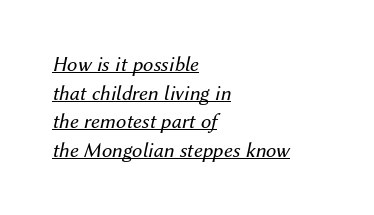
Notice how the passage keeps a crisp vertical edge on the left only. Horizontal bands of white between lines are of average thickness. Weight: not bold — regular or lighter. Every word sits above its own underline. Slanted lettering throughout. In terms of letterspacing, this is plain default setting.
